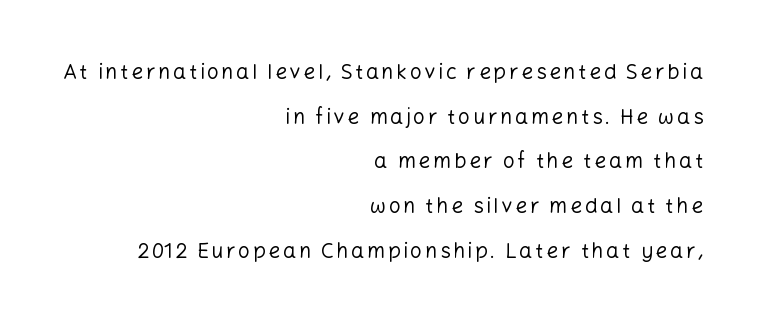
Q: Is the text bold? A: No.
Q: Is the text italic (slanted)? A: No, it is upright.
Q: Is the text underlined? A: No.
Q: How is the paragraph aligned? A: Right-aligned.
Q: Is the spacing between lines tight, normal or loose? A: Loose.
